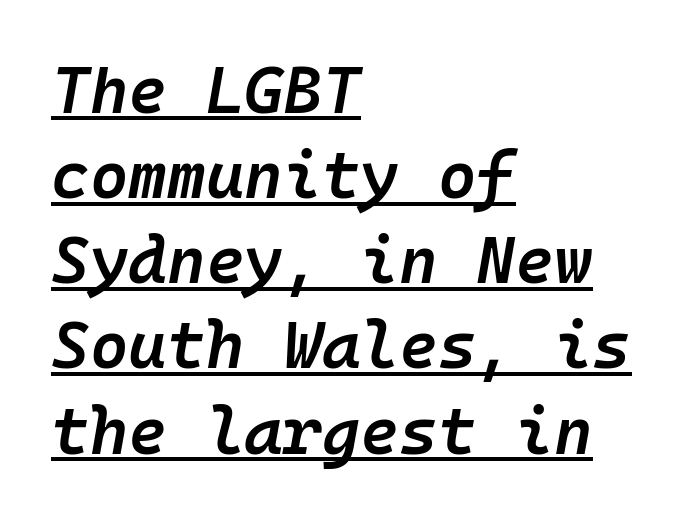
The rendering keeps characters at their native spacing. Students, observe: this is what conventionally led text looks like. The letters march in equal steps, a hallmark of fixed-pitch type. Looking at the ascenders, they clearly lean. The rendering uses a semibold face; strokes are thickened but not to full bold.
